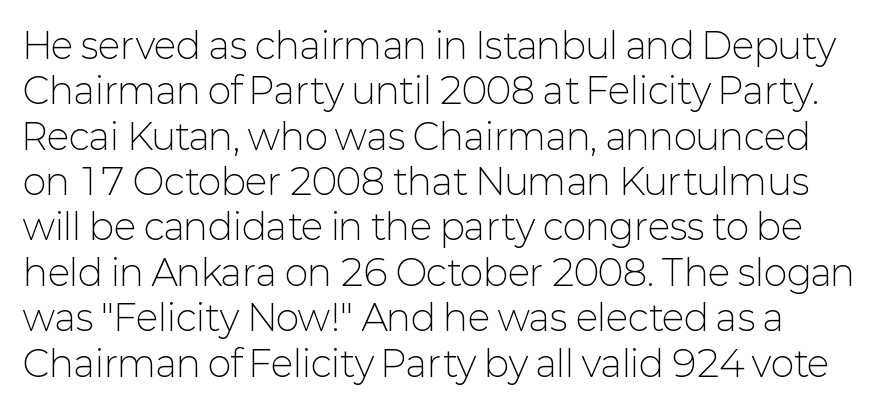
These lines keep a tight, regular rhythm from letter to letter. Weight class: somewhere from thin through regular. Is there any slant? The stems are plumb. Observe the absence of serifs on each vertical stroke in this sample. Note the varied advance widths — an 'i' is clearly narrower than an 'm'. Anything drawn beneath the words? Only blank space.
